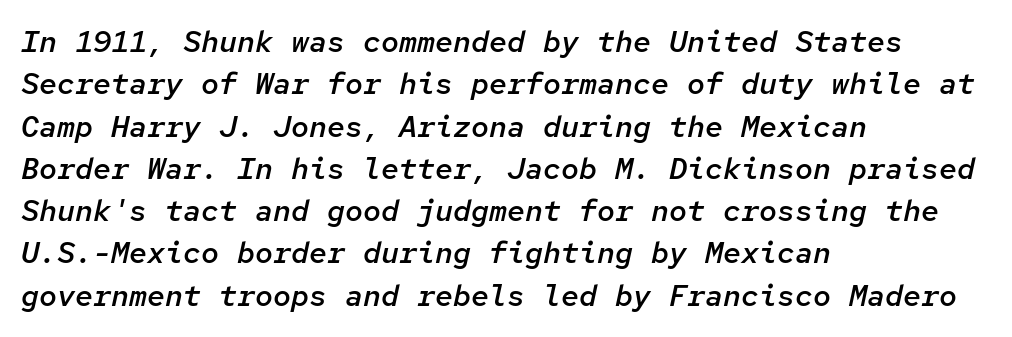
The image shows 30 px semibold type, italic (leaning right), monospaced; set left-aligned, normal line spacing (1.41x), normal letter spacing, not underlined; low stroke contrast and a medium x-height.
